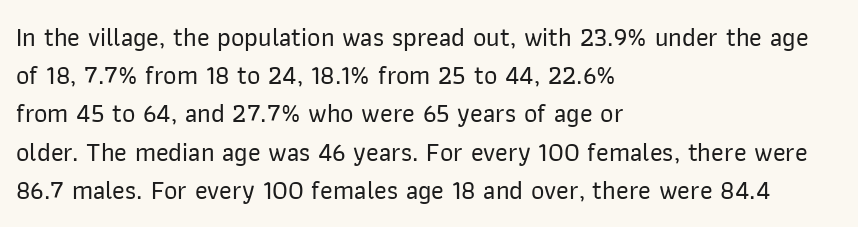
Glance below the letters and you will spot only blank space. Interline gaps are of average width in this sample. The type sits square on the baseline with zero lean. The text block is weighted toward the left margin, trailing off unevenly rightward. These lines keep a tight, regular rhythm from letter to letter.
